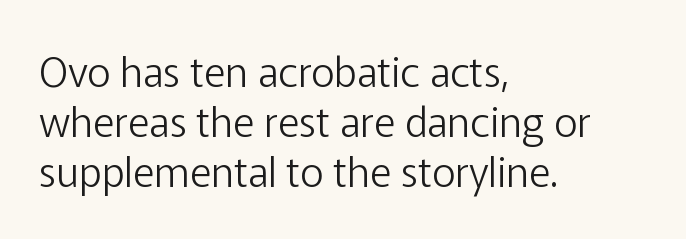
The image shows 41 px light sans-serif type, upright; set left-aligned, line spacing 1.22x, normal letter spacing, not underlined; low stroke contrast and a medium x-height.
